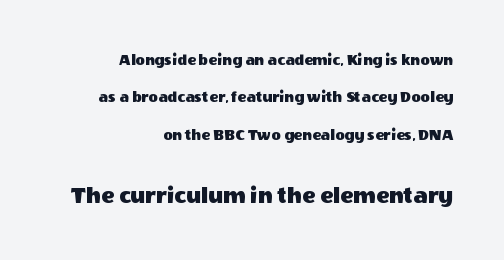
The image shows 24 px text type, upright; set right-aligned, loose line spacing (2.34x), normal letter spacing, not underlined; the second (bottom) block is 1.5x larger.
